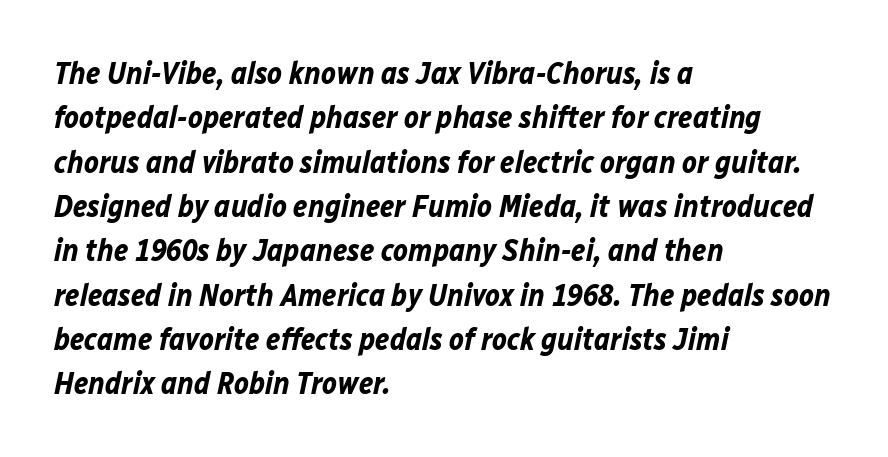
Nothing unusual about the tracking: characters are spaced as the font intends. The face used here is proportionally spaced, like ordinary book or web type. Heavy, bold letterforms. Underline: absent. The specimen reads as italic at a glance. The leading is moderate, giving the passage an even texture.
